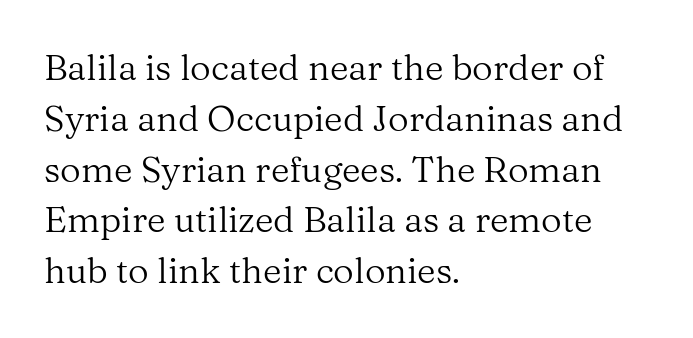
Q: Is the text bold? A: No.
Q: Is the text italic (slanted)? A: No, it is upright.
Q: Is the typeface a serif or a sans-serif typeface? A: Serif.
Q: Is the text underlined? A: No.
Q: How is the paragraph aligned? A: Left-aligned.
Q: Is the spacing between letters normal or unusually wide? A: Normal.
Q: Is the spacing between lines tight, normal or loose? A: Normal.
Q: Width (condensed, normal, or wide)? A: Normal.
Q: Stroke contrast? A: Medium.
Q: x-height? A: Medium.
Q: Monospaced? A: No.
